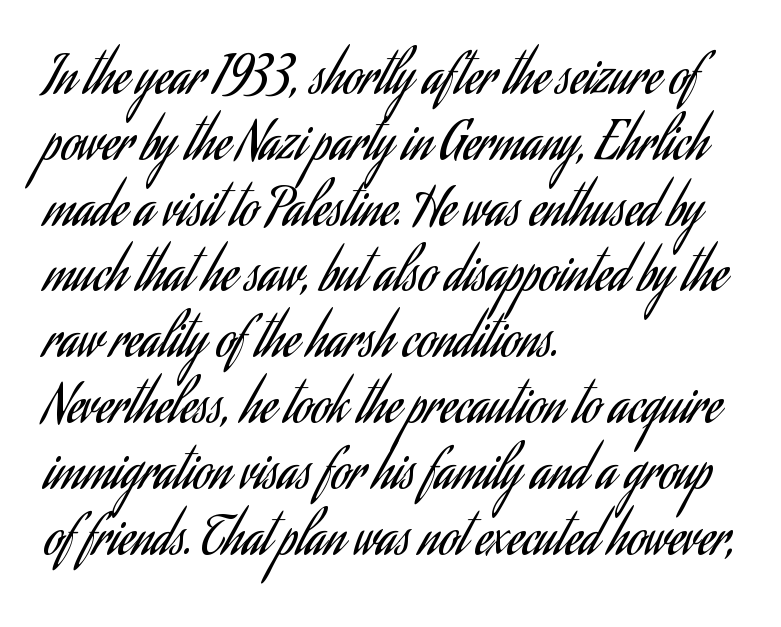
Q: Is the text bold? A: No.
Q: Is the text italic (slanted)? A: Yes.
Q: Is the typeface a serif or a sans-serif typeface? A: Sans-serif.
Q: Is the text underlined? A: No.
Q: How is the paragraph aligned? A: Left-aligned.
Q: Is the spacing between letters normal or unusually wide? A: Normal.
Q: Is the spacing between lines tight, normal or loose? A: Normal.
Q: Width (condensed, normal, or wide)? A: Condensed.
Q: Stroke contrast? A: Low.
Q: x-height? A: Small.
Q: Monospaced? A: No.
